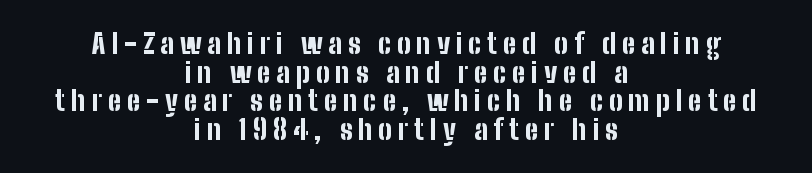
A full-strength bold gives these letters their thick strokes. Leading is clearly below the norm, producing a dense column. Only glyphs here, with clear space below each row. The type sits square on the baseline with zero lean. The rendering inserts visible extra space after every character.
